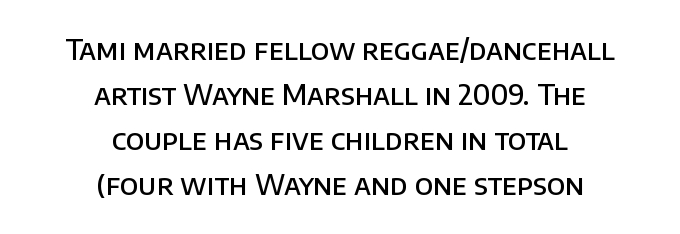
The lines in this sample share a center point and differ in where they start and stop. You could not count columns in this text — the font is proportionally spaced. Type without underlining. The passage shown stacks its lines at a standard gap.
